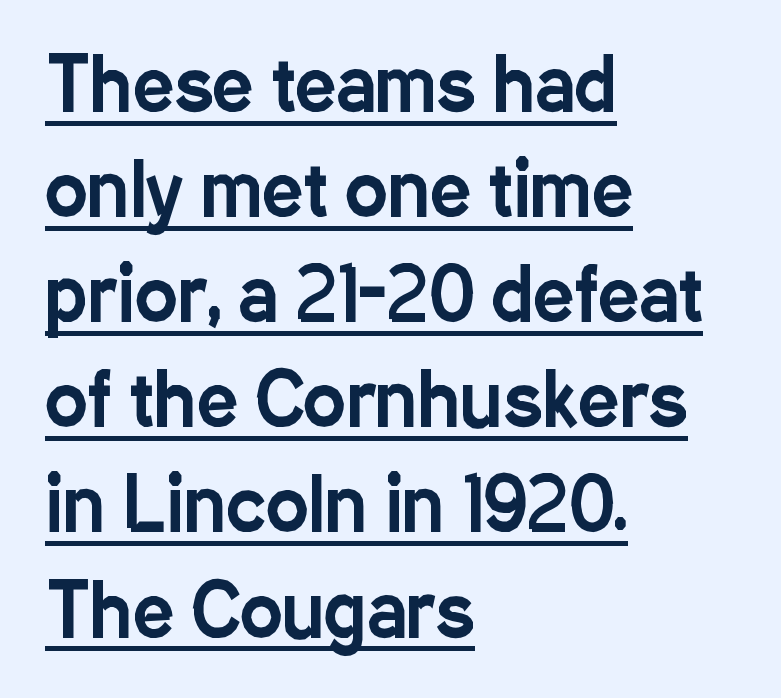
Q: Is the text italic (slanted)? A: No, it is upright.
Q: Is the typeface a serif or a sans-serif typeface? A: Sans-serif.
Q: Is the text underlined? A: Yes.
Q: How is the paragraph aligned? A: Left-aligned.
Q: Is the spacing between letters normal or unusually wide? A: Normal.
Q: Is the spacing between lines tight, normal or loose? A: Normal.
Q: Width (condensed, normal, or wide)? A: Condensed.
Q: Stroke contrast? A: Low.
Q: x-height? A: Medium.
Q: Monospaced? A: No.
